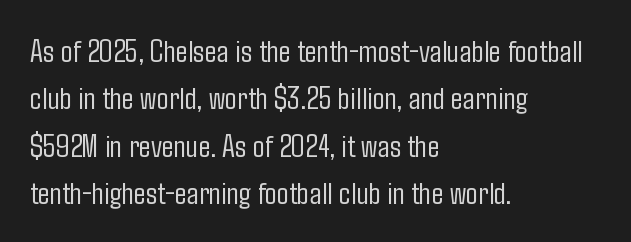
It's the straight-up-and-down kind of type. Clear beneath every line of the passage. A typesetter would call this zero additional tracking. The passage shown is not bold in any degree.
